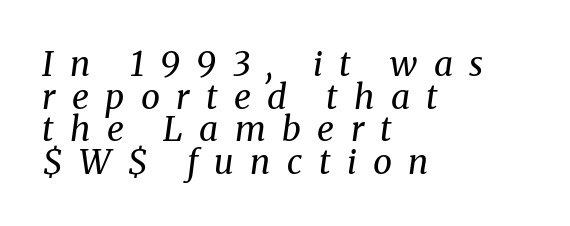
{"serif": "yes", "italic": "yes", "lean": "right", "slant_degrees": 8, "bold": "no", "weight": "regular", "width": "normal", "stroke_contrast": "medium", "x_height": "medium", "monospaced": "no", "underline": "no", "align": "left", "line_spacing": "tight", "line_spacing_ratio": 0.96, "letter_spacing": "wide", "letter_spacing_em": 0.48, "glyph_px": 34}
